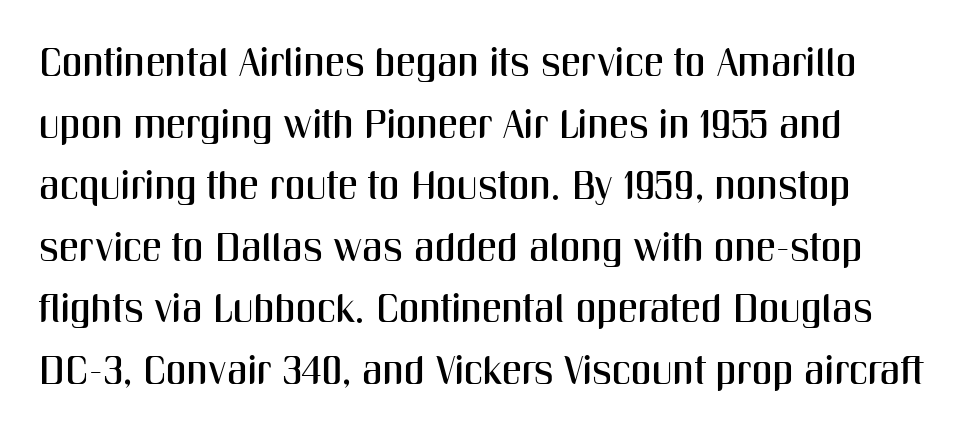
The image shows 40 px condensed sans-serif type, upright; set normal line spacing (1.54x), normal letter spacing, not underlined; medium stroke contrast and a medium x-height.
